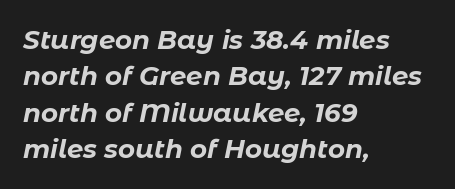
Q: Is the text bold? A: Yes.
Q: Is the text italic (slanted)? A: Yes, it leans right by about 11 degrees.
Q: Is the text underlined? A: No.
Q: How is the paragraph aligned? A: Left-aligned.
Q: Is the spacing between letters normal or unusually wide? A: Normal.
Q: Is the spacing between lines tight, normal or loose? A: Normal.
